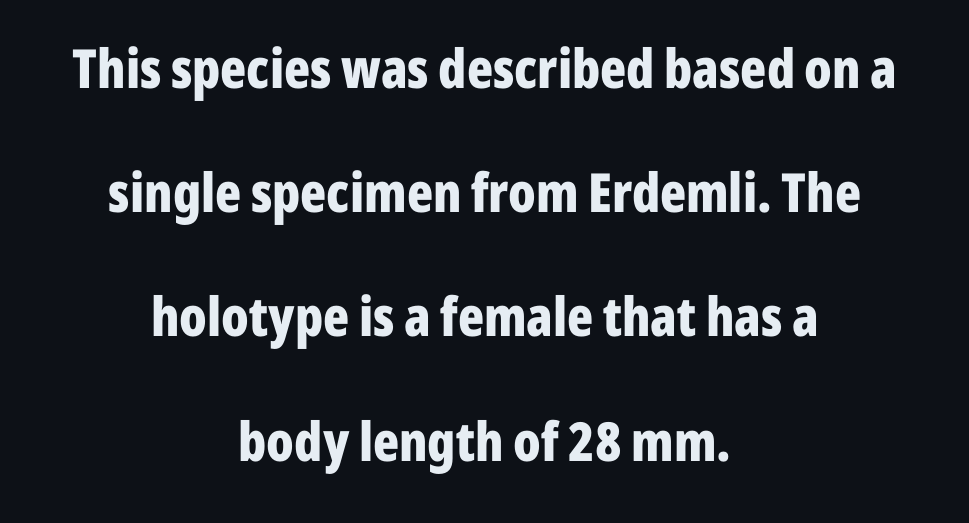
Q: Is the text bold? A: Yes.
Q: Is the text italic (slanted)? A: No, it is upright.
Q: Is the typeface a serif or a sans-serif typeface? A: Sans-serif.
Q: Is the text underlined? A: No.
Q: How is the paragraph aligned? A: Centered.
Q: Is the spacing between letters normal or unusually wide? A: Normal.
Q: Is the spacing between lines tight, normal or loose? A: Loose.
Q: Width (condensed, normal, or wide)? A: Condensed.
Q: Stroke contrast? A: Low.
Q: x-height? A: Medium.
Q: Monospaced? A: No.
